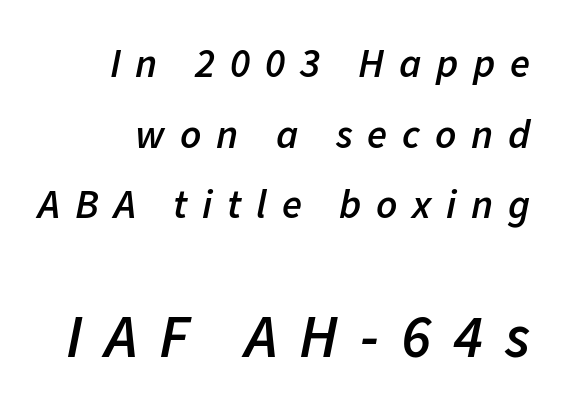
The image shows 61 px semibold type, italic (leaning right); set line spacing 1.72x, unusually wide letter spacing (+0.36 em), not underlined; the second (bottom) block is 1.49x larger; low stroke contrast and a medium x-height.
